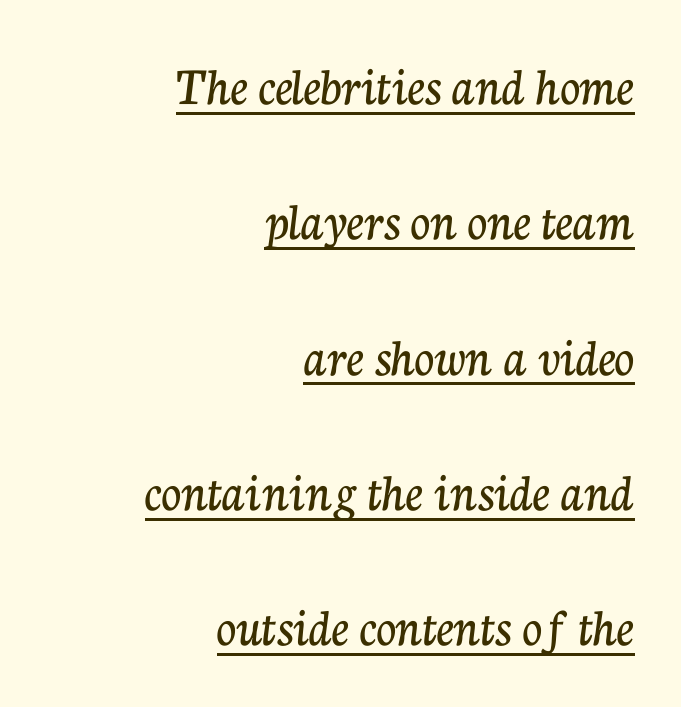
Q: Is the text italic (slanted)? A: Yes.
Q: Is the typeface a serif or a sans-serif typeface? A: Serif.
Q: Is the text underlined? A: Yes.
Q: How is the paragraph aligned? A: Right-aligned.
Q: Is the spacing between letters normal or unusually wide? A: Normal.
Q: Is the spacing between lines tight, normal or loose? A: Loose.
Q: Width (condensed, normal, or wide)? A: Normal.
Q: Stroke contrast? A: Low.
Q: x-height? A: Medium.
Q: Monospaced? A: No.
